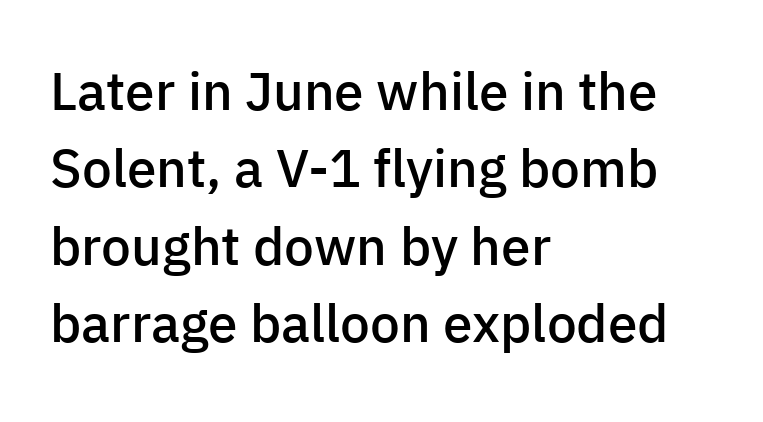
{"serif": "no", "italic": "no", "bold": "semi", "weight": "semibold", "width": "normal", "stroke_contrast": "low", "x_height": "medium", "monospaced": "no", "underline": "no", "align": "left", "line_spacing": "normal", "line_spacing_ratio": 1.46, "letter_spacing": "normal", "letter_spacing_em": 0.0, "glyph_px": 53}
